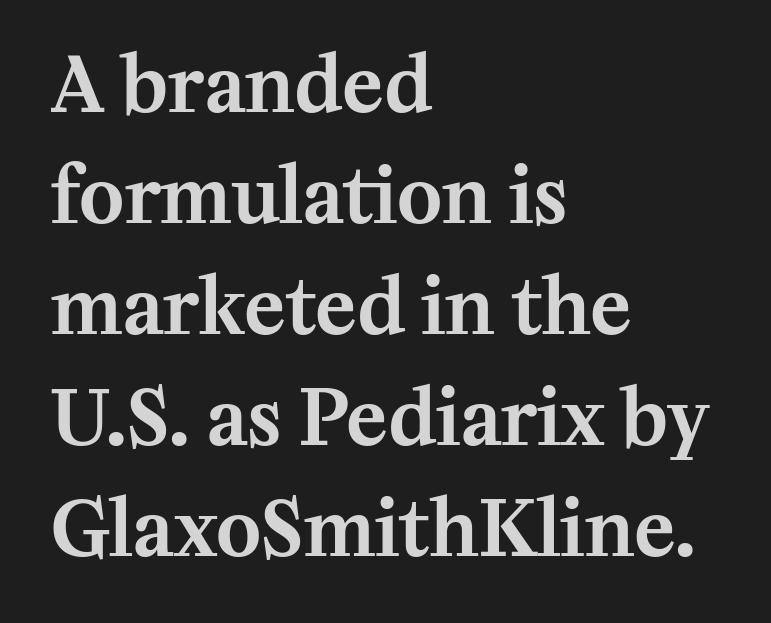
{"serif": "yes", "italic": "no", "width": "normal", "stroke_contrast": "medium", "x_height": "medium", "monospaced": "no", "underline": "no", "align": "left", "line_spacing": "normal", "line_spacing_ratio": 1.46, "letter_spacing": "normal", "letter_spacing_em": 0.0, "glyph_px": 76}
